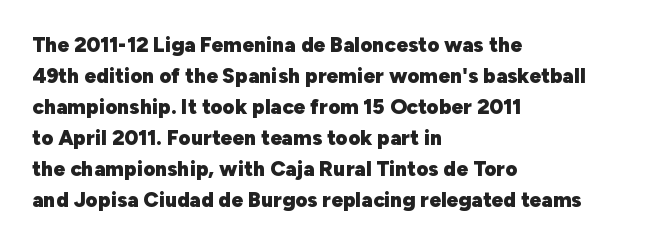
The image shows 21 px bold type, upright; set left-aligned, normal line spacing (1.48x), normal letter spacing, not underlined.
